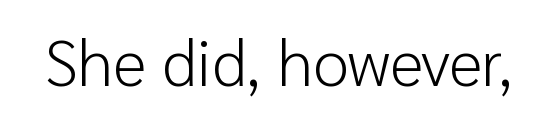
{"serif": "no", "italic": "no", "bold": "no", "weight": "light", "width": "normal", "stroke_contrast": "low", "x_height": "medium", "monospaced": "no", "underline": "no", "letter_spacing": "normal", "letter_spacing_em": 0.0, "glyph_px": 65}
